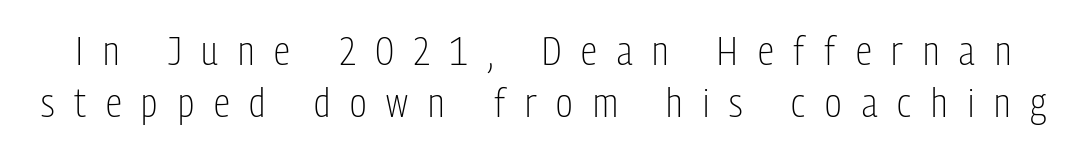
{"serif": "no", "italic": "no", "bold": "no", "weight": "light", "width": "condensed", "stroke_contrast": "low", "x_height": "medium", "monospaced": "no", "underline": "no", "line_spacing": "normal", "line_spacing_ratio": 1.26, "letter_spacing": "wide", "letter_spacing_em": 0.49, "glyph_px": 41}
